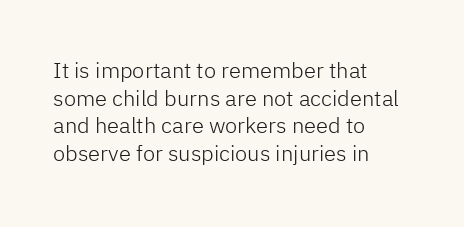
The image shows 22 px text type, upright; set left-aligned, normal line spacing (1.26x), normal letter spacing, not underlined.
